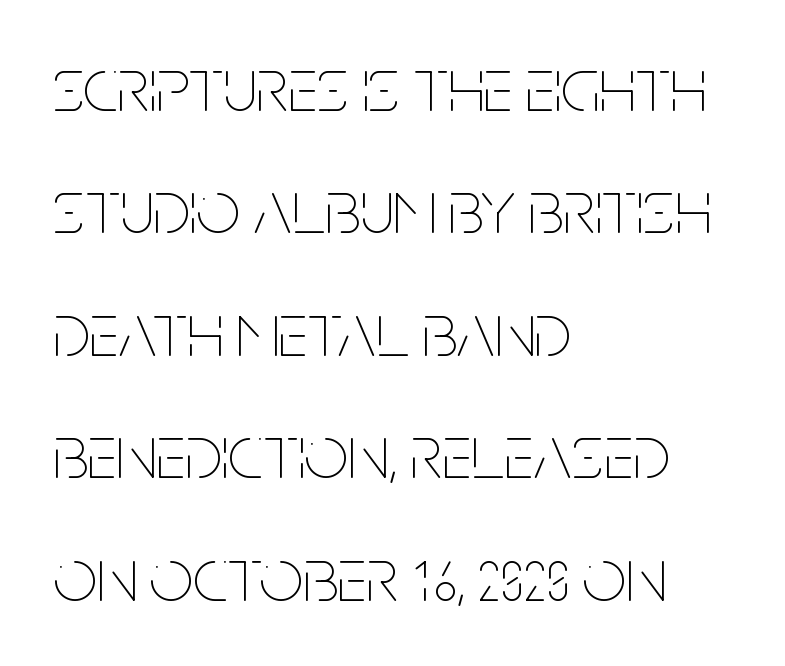
Q: Is the text bold? A: No.
Q: Is the text italic (slanted)? A: No, it is upright.
Q: Is the text underlined? A: No.
Q: How is the paragraph aligned? A: Left-aligned.
Q: Is the spacing between letters normal or unusually wide? A: Normal.
Q: Is the spacing between lines tight, normal or loose? A: Normal.
Q: Width (condensed, normal, or wide)? A: Condensed.
Q: Stroke contrast? A: Low.
Q: x-height? A: Large.
Q: Monospaced? A: No.
